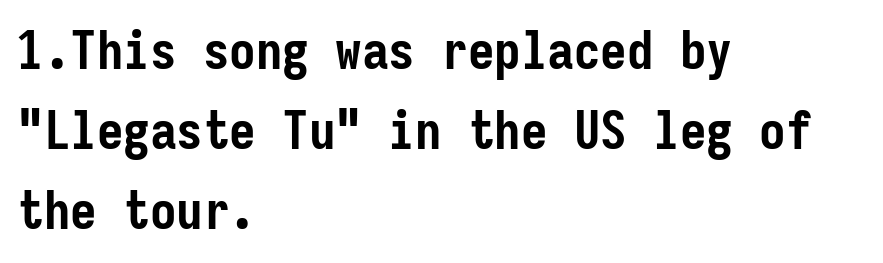
{"serif": "no", "italic": "no", "bold": "yes", "weight": "semibold", "width": "condensed", "stroke_contrast": "low", "x_height": "medium", "monospaced": "yes", "underline": "no", "align": "left", "line_spacing": "normal", "line_spacing_ratio": 1.51, "letter_spacing": "normal", "letter_spacing_em": 0.0, "glyph_px": 53}
